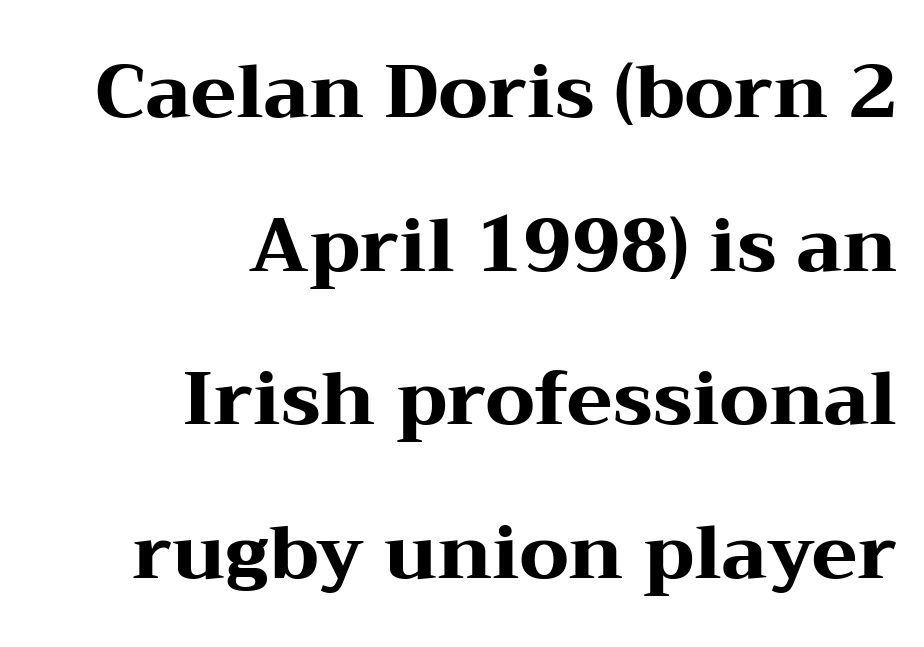
The image shows 75 px heavy, wide serif type, upright; set right-aligned, loose line spacing (2.05x), normal letter spacing, not underlined; medium stroke contrast and a medium x-height.
